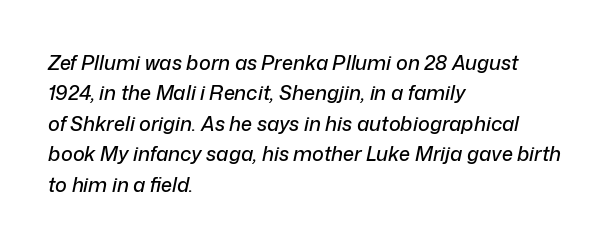
In terms of leading, this rendering sits right in the middle. An italicized treatment has been applied to the whole sample. Compared with typical body copy, the letter spacing here is the same. Decoration check: the copy has no underline.
